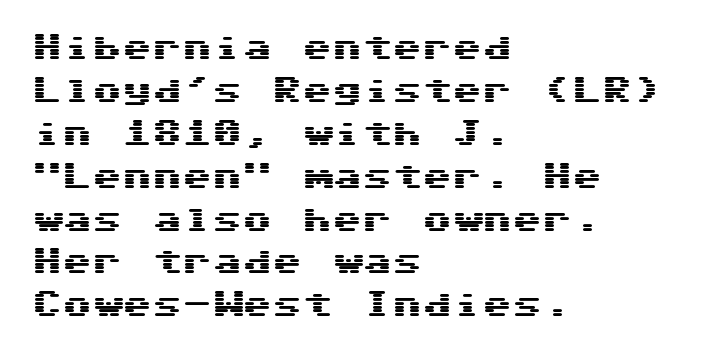
Q: Is the text italic (slanted)? A: No, it is upright.
Q: Is the typeface a serif or a sans-serif typeface? A: Sans-serif.
Q: Is the text underlined? A: No.
Q: How is the paragraph aligned? A: Left-aligned.
Q: Is the spacing between letters normal or unusually wide? A: Normal.
Q: Is the spacing between lines tight, normal or loose? A: Normal.
Q: Width (condensed, normal, or wide)? A: Wide.
Q: Stroke contrast? A: Medium.
Q: x-height? A: Medium.
